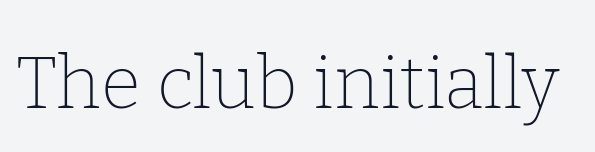
{"serif": "yes", "italic": "no", "bold": "no", "weight": "thin", "width": "normal", "stroke_contrast": "low", "x_height": "medium", "monospaced": "no", "underline": "no", "letter_spacing": "normal", "letter_spacing_em": 0.0, "glyph_px": 73}
